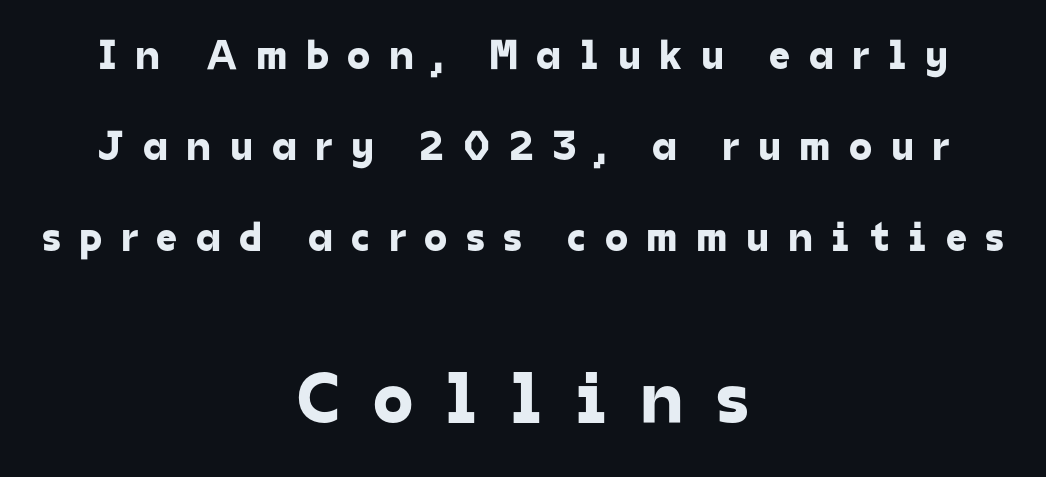
{"serif": "no", "width": "normal", "stroke_contrast": "low", "x_height": "medium", "monospaced": "no", "underline": "no", "align": "center", "line_spacing": "loose", "line_spacing_ratio": 2.17, "letter_spacing": "wide", "letter_spacing_em": 0.44, "larger_block": "second", "size_ratio": 1.74, "glyph_px": 73}
